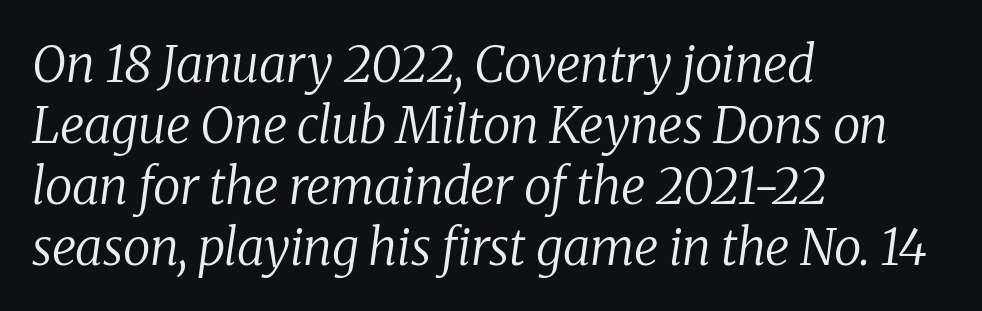
{"serif": "yes", "italic": "yes", "lean": "right", "slant_degrees": 8, "bold": "no", "weight": "regular", "width": "normal", "stroke_contrast": "low", "x_height": "medium", "monospaced": "no", "underline": "no", "align": "left", "line_spacing_ratio": 1.22, "letter_spacing": "normal", "letter_spacing_em": 0.0, "glyph_px": 50}
